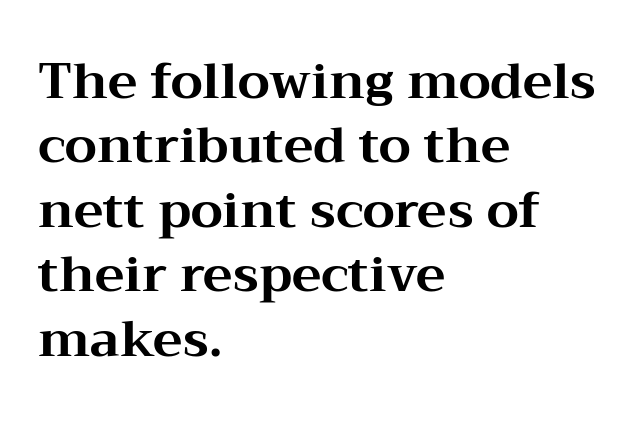
Q: Is the text bold? A: Yes.
Q: Is the text italic (slanted)? A: No, it is upright.
Q: Is the typeface a serif or a sans-serif typeface? A: Serif.
Q: Is the text underlined? A: No.
Q: How is the paragraph aligned? A: Left-aligned.
Q: Is the spacing between letters normal or unusually wide? A: Normal.
Q: Is the spacing between lines tight, normal or loose? A: Normal.
Q: Width (condensed, normal, or wide)? A: Wide.
Q: Stroke contrast? A: Medium.
Q: x-height? A: Medium.
Q: Monospaced? A: No.
